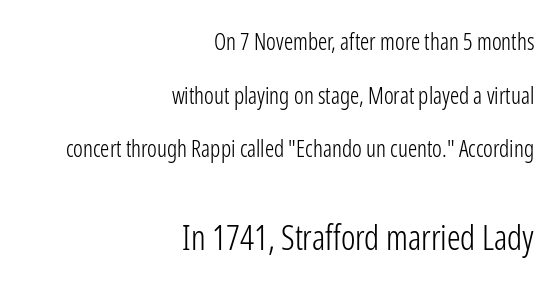
{"serif": "no", "italic": "no", "bold": "no", "weight": "light", "width": "condensed", "stroke_contrast": "low", "x_height": "medium", "monospaced": "no", "underline": "no", "align": "right", "line_spacing": "loose", "line_spacing_ratio": 2.33, "letter_spacing": "normal", "letter_spacing_em": 0.0, "larger_block": "second", "size_ratio": 1.48, "glyph_px": 34}
